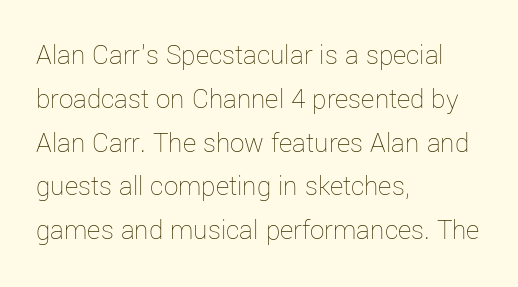
{"italic": "no", "bold": "no", "weight": "thin", "width": "normal", "stroke_contrast": "low", "x_height": "medium", "monospaced": "no", "underline": "no", "align": "left", "line_spacing": "normal", "line_spacing_ratio": 1.51, "letter_spacing": "normal", "letter_spacing_em": 0.0, "glyph_px": 29}
